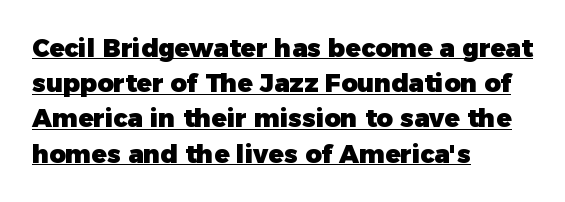
Q: Is the text bold? A: Yes.
Q: Is the text italic (slanted)? A: No, it is upright.
Q: Is the text underlined? A: Yes.
Q: How is the paragraph aligned? A: Left-aligned.
Q: Is the spacing between letters normal or unusually wide? A: Normal.
Q: Is the spacing between lines tight, normal or loose? A: Normal.
